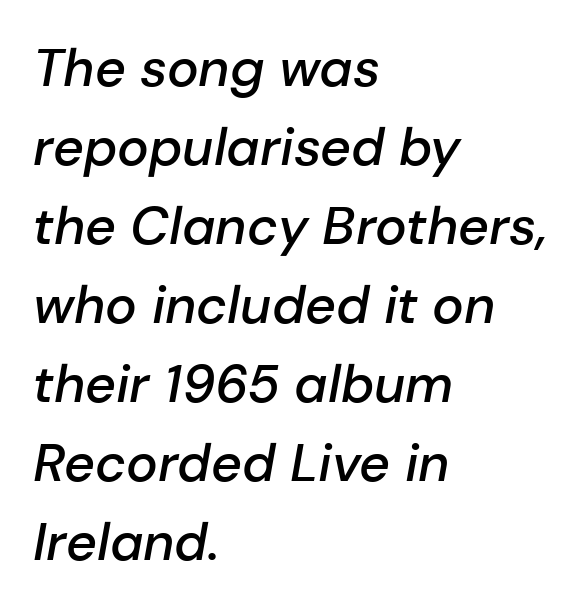
The image shows 53 px semibold type, italic (leaning right); set left-aligned, normal line spacing (1.49x), normal letter spacing, not underlined; low stroke contrast and a medium x-height.
